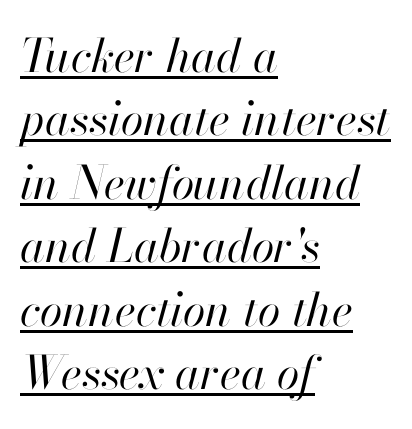
The image shows 46 px regular-weight type, italic (leaning right); set left-aligned, normal line spacing (1.38x), normal letter spacing, underlined; high stroke contrast and a small x-height.
